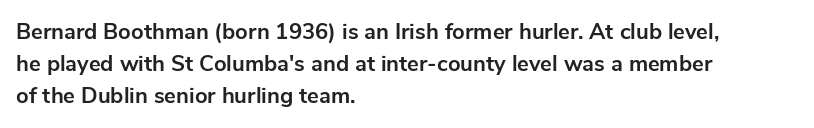
Q: Is the text bold? A: Yes.
Q: Is the text italic (slanted)? A: No, it is upright.
Q: Is the text underlined? A: No.
Q: How is the paragraph aligned? A: Left-aligned.
Q: Is the spacing between letters normal or unusually wide? A: Normal.
Q: Is the spacing between lines tight, normal or loose? A: Normal.
